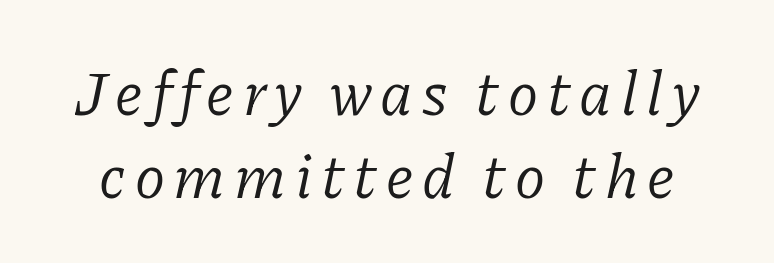
{"serif": "yes", "italic": "yes", "lean": "right", "slant_degrees": 11, "bold": "no", "weight": "light", "width": "normal", "stroke_contrast": "low", "x_height": "medium", "monospaced": "no", "underline": "no", "line_spacing": "normal", "line_spacing_ratio": 1.31, "glyph_px": 63}
